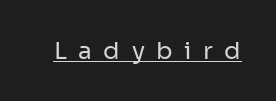
{"italic": "no", "bold": "no", "underline": "yes", "letter_spacing": "wide", "letter_spacing_em": 0.48, "glyph_px": 24}
